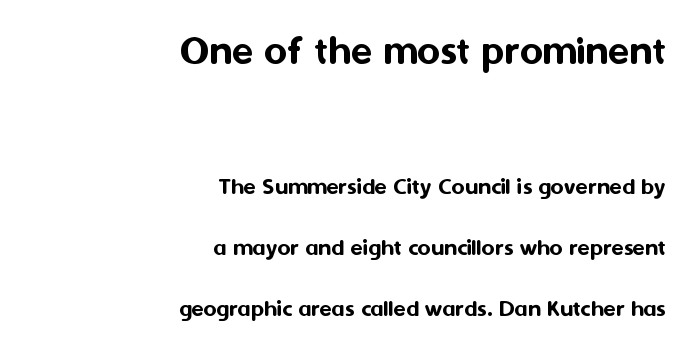
{"serif": "no", "italic": "no", "width": "normal", "stroke_contrast": "medium", "x_height": "medium", "monospaced": "no", "underline": "no", "align": "right", "line_spacing": "loose", "line_spacing_ratio": 2.44, "letter_spacing": "normal", "letter_spacing_em": 0.0, "larger_block": "first", "size_ratio": 1.76, "glyph_px": 44}
